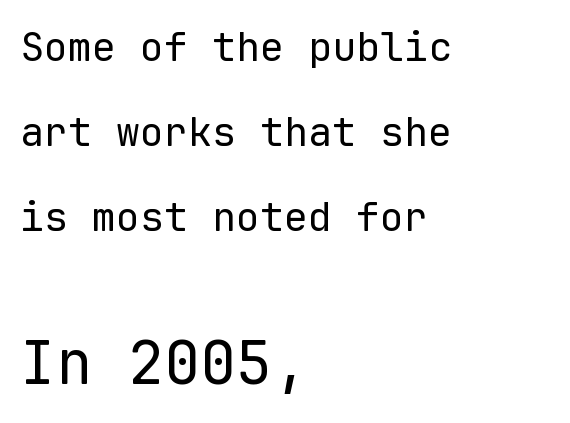
Q: Is the text bold? A: No.
Q: Is the text italic (slanted)? A: No, it is upright.
Q: Is the typeface a serif or a sans-serif typeface? A: Sans-serif.
Q: Is the text underlined? A: No.
Q: How is the paragraph aligned? A: Left-aligned.
Q: Is the spacing between letters normal or unusually wide? A: Normal.
Q: Is the spacing between lines tight, normal or loose? A: Loose.
Q: Which block of text is set in a larger size, the first (top) or the second (bottom)? A: The second (bottom) one.
Q: Width (condensed, normal, or wide)? A: Normal.
Q: Stroke contrast? A: Low.
Q: x-height? A: Medium.
Q: Monospaced? A: Yes.
